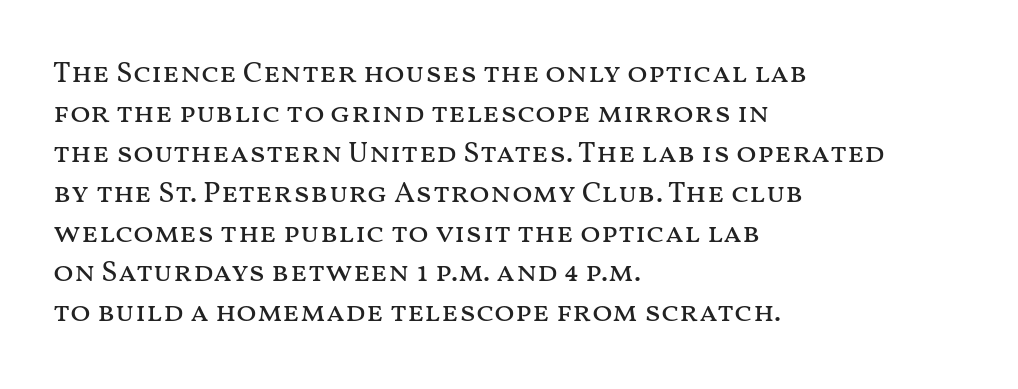
Rendered with straight, roman letterforms. These lines sit exactly where default settings would place them. Words appear dense and cohesive because spacing is normal. The passage shown is typed in a proportional face where columns would drift. This reads as an unemphasized weight, regular at the heaviest.
